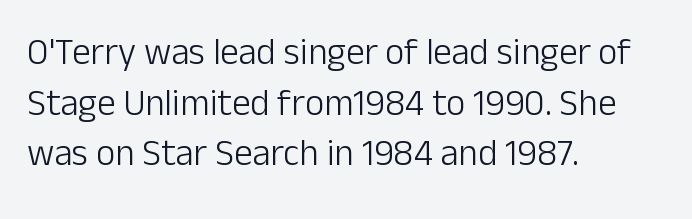
Q: Is the text bold? A: No.
Q: Is the text italic (slanted)? A: No, it is upright.
Q: Is the typeface a serif or a sans-serif typeface? A: Sans-serif.
Q: Is the text underlined? A: No.
Q: How is the paragraph aligned? A: Left-aligned.
Q: Is the spacing between letters normal or unusually wide? A: Normal.
Q: Is the spacing between lines tight, normal or loose? A: Normal.
Q: Width (condensed, normal, or wide)? A: Normal.
Q: Stroke contrast? A: Low.
Q: x-height? A: Medium.
Q: Monospaced? A: No.
